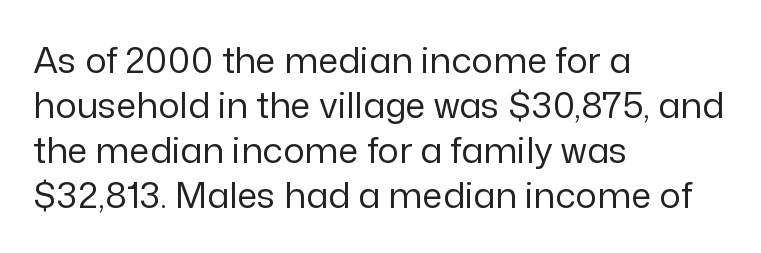
Left-aligned paragraph, ragged on the right. The space between consecutive lines is moderate. Upright lettering throughout. Words appear dense and cohesive because spacing is normal. Nope, no serifs anywhere on these letters.
